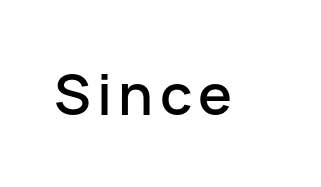
You could not count columns in this text — the font is proportionally spaced. The axis of the letterforms is exactly vertical. The typeface chosen for these lines omits serifs. A clean baseline with only descenders dipping below it.
